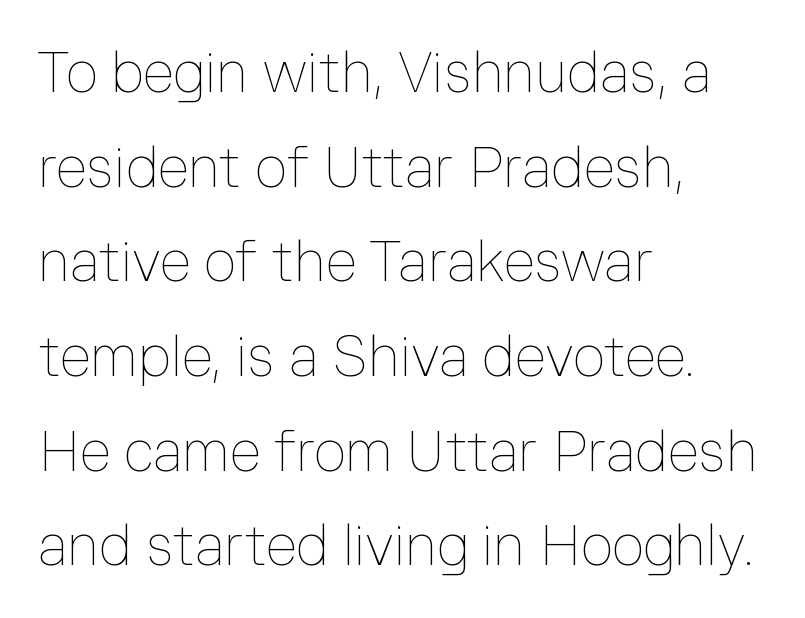
The image shows 56 px thin type, upright; set left-aligned, normal line spacing (1.69x), normal letter spacing, not underlined; low stroke contrast and a medium x-height.
